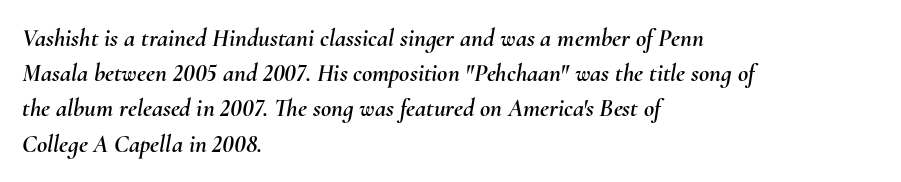
The image shows 25 px text type, italic (leaning right); set left-aligned, normal line spacing (1.41x), normal letter spacing, not underlined.
